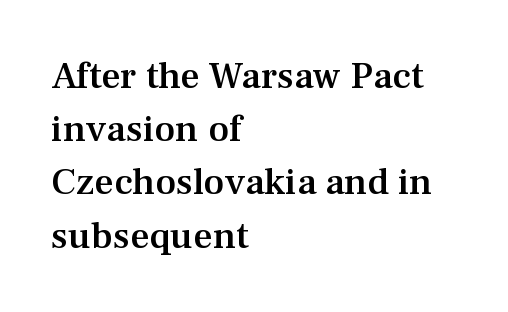
The image shows 38 px semibold serif type, upright; set left-aligned, normal line spacing (1.4x), normal letter spacing, not underlined; medium stroke contrast and a medium x-height.
